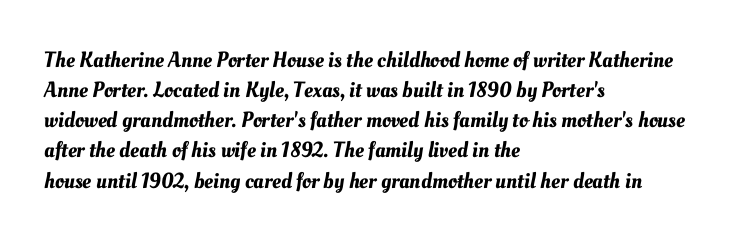
{"underline": "no", "align": "left", "line_spacing": "normal", "line_spacing_ratio": 1.37, "letter_spacing": "normal", "letter_spacing_em": 0.0, "glyph_px": 22}
